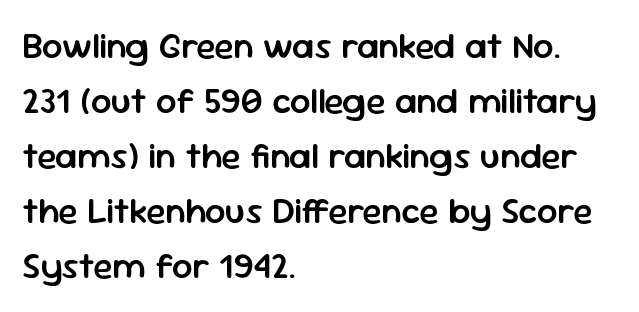
The image shows 36 px semibold sans-serif type, upright; set left-aligned, normal line spacing (1.53x), normal letter spacing, not underlined; low stroke contrast and a medium x-height.
